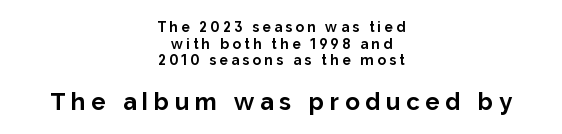
Beneath every word, the page is bare. The letters are spread apart with noticeably loose tracking. Which margin do the lines hug? Neither — every line sits in the middle. Does the weight exceed regular? Yes, all the way to bold. Two sizes are in play, and the larger belongs to the second block.
